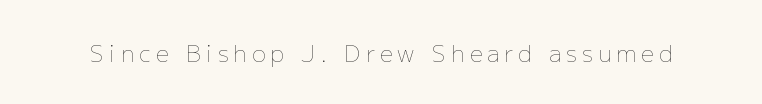
Q: Is the text bold? A: No.
Q: Is the text italic (slanted)? A: No, it is upright.
Q: Is the text underlined? A: No.
Q: Is the spacing between letters normal or unusually wide? A: Unusually wide.
